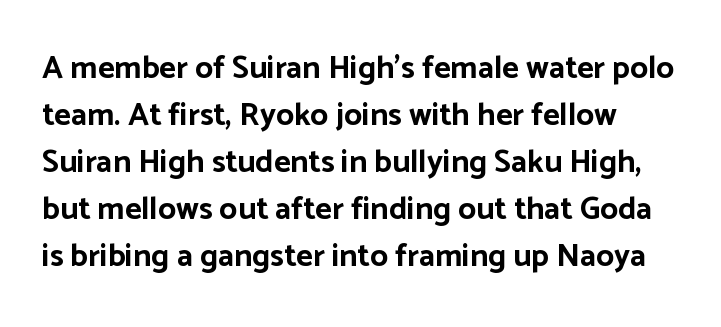
The image shows 32 px bold sans-serif type, upright; set normal line spacing (1.47x), normal letter spacing, not underlined; low stroke contrast and a medium x-height.
